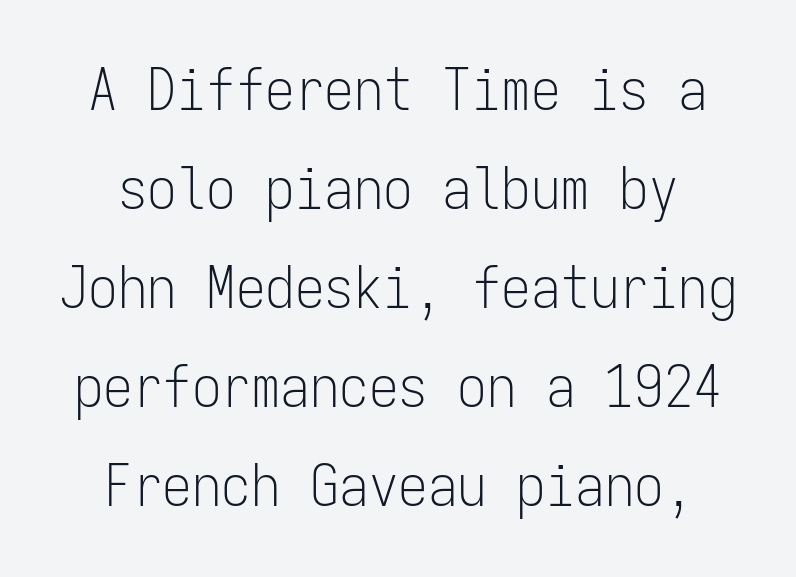
{"serif": "no", "italic": "no", "bold": "no", "weight": "light", "width": "condensed", "stroke_contrast": "low", "x_height": "medium", "monospaced": "yes", "underline": "no", "line_spacing": "normal", "line_spacing_ratio": 1.68, "letter_spacing": "normal", "letter_spacing_em": 0.0, "glyph_px": 59}
